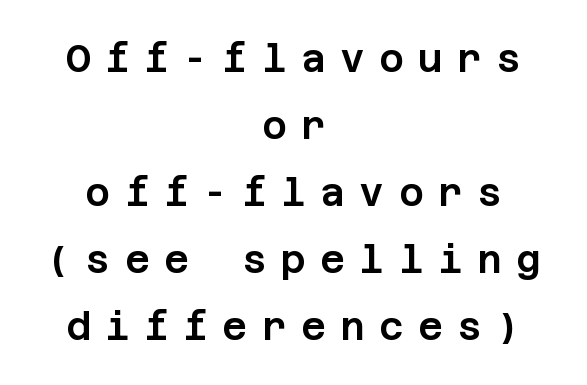
Q: Is the text italic (slanted)? A: No, it is upright.
Q: Is the typeface a serif or a sans-serif typeface? A: Sans-serif.
Q: Is the text underlined? A: No.
Q: How is the paragraph aligned? A: Centered.
Q: Is the spacing between letters normal or unusually wide? A: Unusually wide.
Q: Width (condensed, normal, or wide)? A: Normal.
Q: Stroke contrast? A: Low.
Q: x-height? A: Large.
